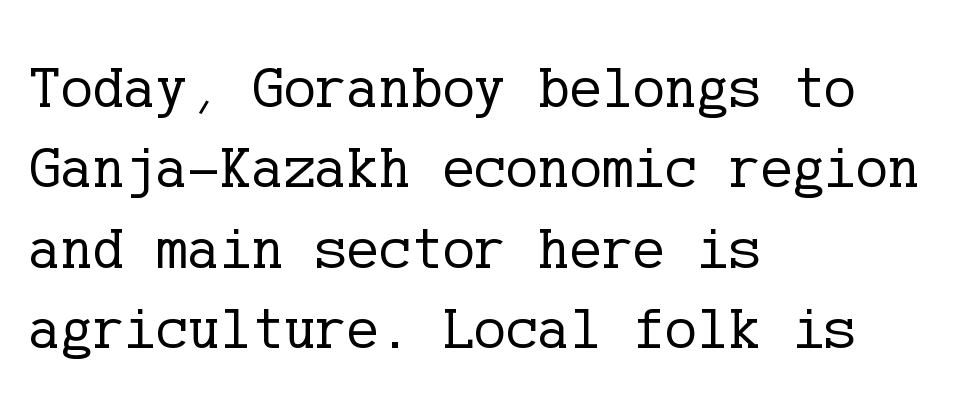
Q: Is the text bold? A: No.
Q: Is the text italic (slanted)? A: No, it is upright.
Q: Is the typeface a serif or a sans-serif typeface? A: Serif.
Q: Is the text underlined? A: No.
Q: How is the paragraph aligned? A: Left-aligned.
Q: Is the spacing between letters normal or unusually wide? A: Normal.
Q: Is the spacing between lines tight, normal or loose? A: Normal.
Q: Width (condensed, normal, or wide)? A: Normal.
Q: Stroke contrast? A: Low.
Q: x-height? A: Medium.
